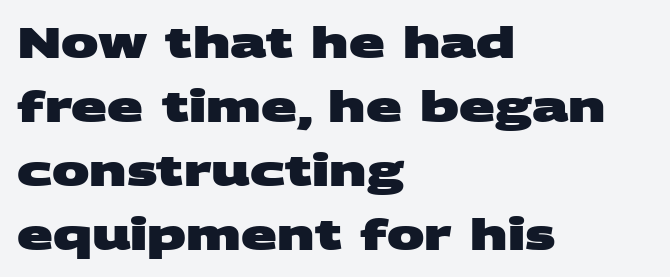
The face used here is a sans, in the tradition of grotesques and geometrics. Underline: absent. The letters advance in unequal steps, a hallmark of proportional type. The tracking reads as untouched default to a designer's eye. This is heavy type, rendered in bold.
